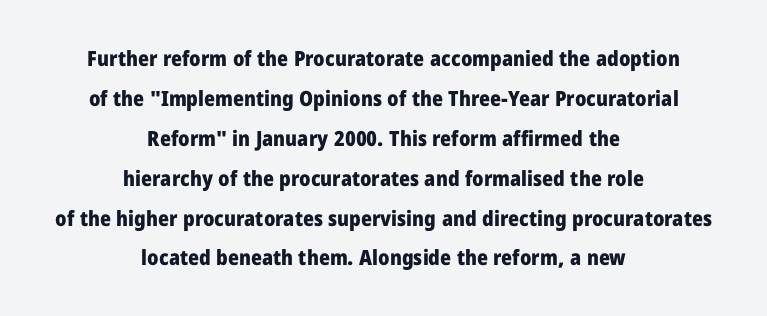
The image shows 21 px bold type, upright; set centered, loose line spacing (1.9x), normal letter spacing, not underlined.
